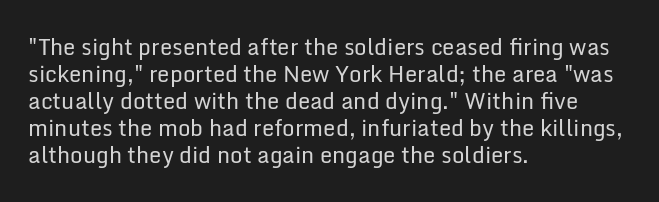
Q: Is the text bold? A: No.
Q: Is the text italic (slanted)? A: No, it is upright.
Q: Is the text underlined? A: No.
Q: How is the paragraph aligned? A: Left-aligned.
Q: Is the spacing between letters normal or unusually wide? A: Normal.
